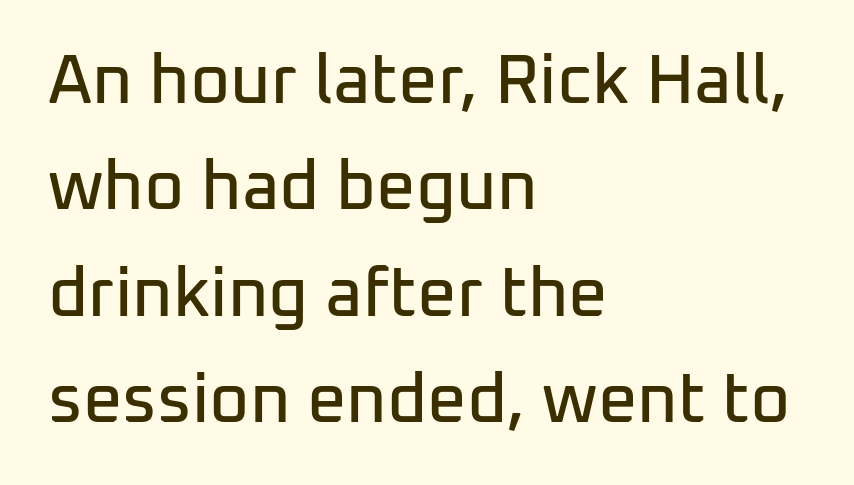
Each row of text sits above clean, open space. Leading matches the norm, producing a regular column. The rendering uses natural spacing where letterforms have individual widths. The rag falls on the right side of this text block. The type family on display is of the sans-serif kind.
